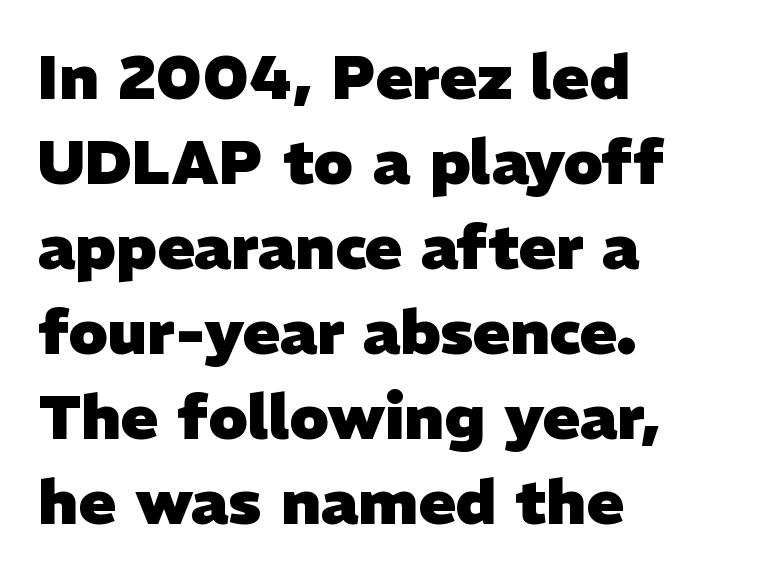
Q: Is the text bold? A: Yes.
Q: Is the typeface a serif or a sans-serif typeface? A: Sans-serif.
Q: Is the text underlined? A: No.
Q: How is the paragraph aligned? A: Left-aligned.
Q: Is the spacing between letters normal or unusually wide? A: Normal.
Q: Is the spacing between lines tight, normal or loose? A: Normal.
Q: Width (condensed, normal, or wide)? A: Normal.
Q: Stroke contrast? A: Low.
Q: x-height? A: Medium.
Q: Monospaced? A: No.
